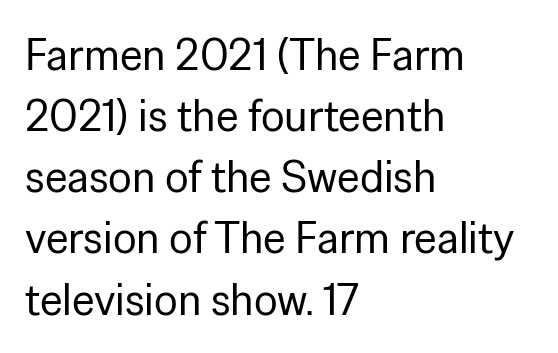
The paragraph shown leans on its left margin. The type is set solid horizontally, with unmodified tracking. The font is comparable to plain body text, perhaps lighter. Think of a printed novel: that variable character pitch is what you see here. The typeface chosen for these lines omits serifs. This is roman type, the default non-slanted kind.
